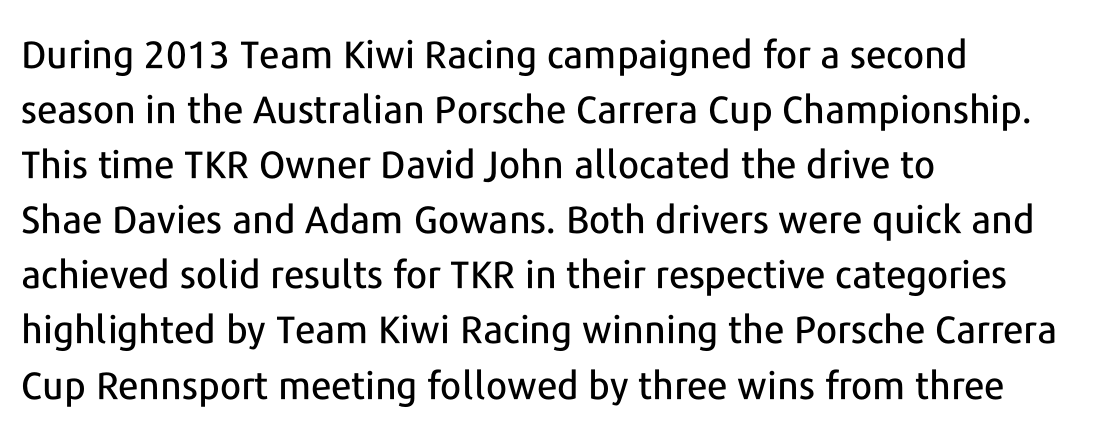
The image shows 38 px sans-serif type, upright; set left-aligned, normal line spacing (1.45x), normal letter spacing, not underlined; low stroke contrast and a medium x-height.
